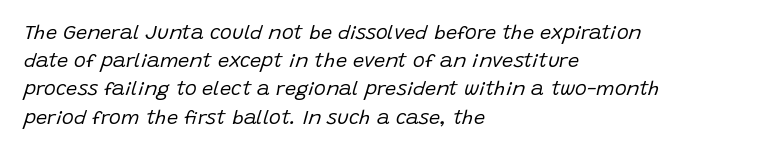
The image shows 20 px text type, italic (leaning right); set left-aligned, normal line spacing (1.41x), normal letter spacing, not underlined.
